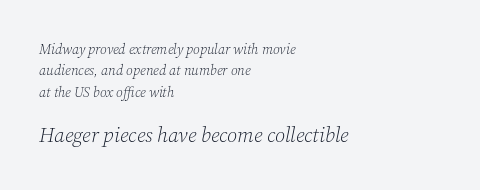
{"italic": "yes", "lean": "right", "slant_degrees": 12, "bold": "no", "underline": "no", "align": "left", "line_spacing": "normal", "line_spacing_ratio": 1.53, "letter_spacing": "normal", "letter_spacing_em": 0.0, "larger_block": "second", "size_ratio": 1.5, "glyph_px": 21}
